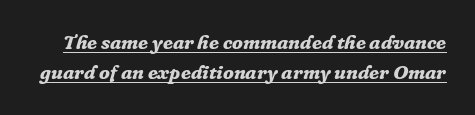
{"italic": "yes", "lean": "right", "slant_degrees": 16, "bold": "yes", "underline": "yes", "line_spacing": "normal", "line_spacing_ratio": 1.52, "letter_spacing": "normal", "letter_spacing_em": 0.0, "glyph_px": 20}
